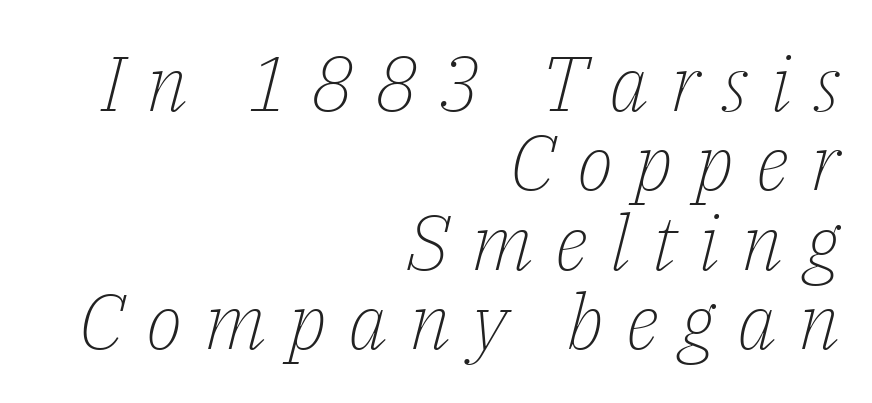
Are there feet on the stems? There are — it's a serif. A student would call this right alignment; a typographer would say flush right, rag left. Glyph-to-glyph distance is far greater than everyday printed text. Would a proofreader flag this as italicized? Yes. Just letters on the line, the space beneath them empty. Cramped leading.
